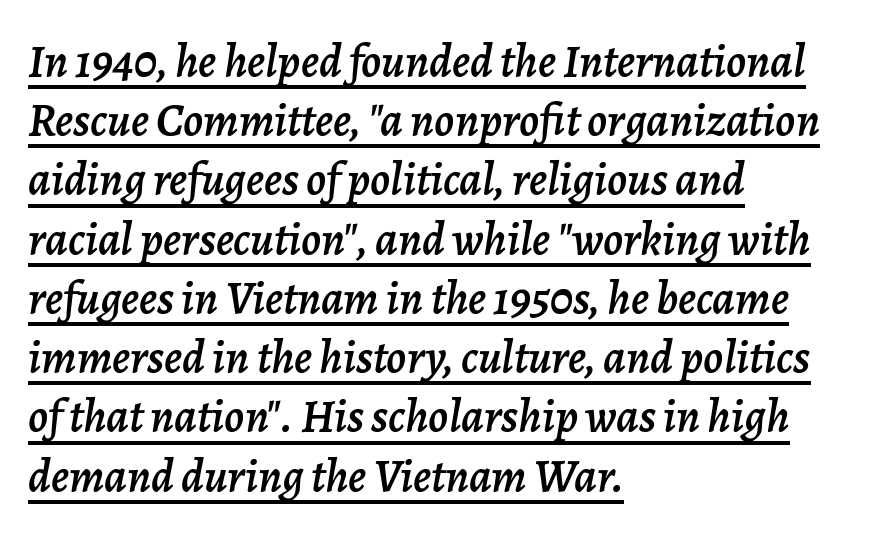
Q: Is the text italic (slanted)? A: Yes, it leans right by about 7 degrees.
Q: Is the text underlined? A: Yes.
Q: How is the paragraph aligned? A: Left-aligned.
Q: Is the spacing between letters normal or unusually wide? A: Normal.
Q: Is the spacing between lines tight, normal or loose? A: Normal.
Q: Width (condensed, normal, or wide)? A: Normal.
Q: Stroke contrast? A: Low.
Q: x-height? A: Medium.
Q: Monospaced? A: No.
